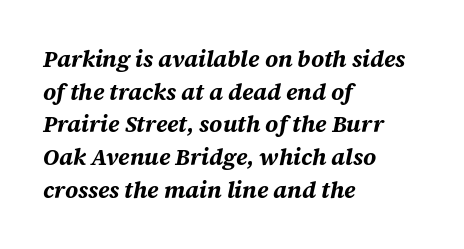
{"italic": "yes", "lean": "right", "slant_degrees": 12, "bold": "yes", "underline": "no", "align": "left", "line_spacing": "normal", "line_spacing_ratio": 1.42, "letter_spacing": "normal", "letter_spacing_em": 0.0, "glyph_px": 23}
